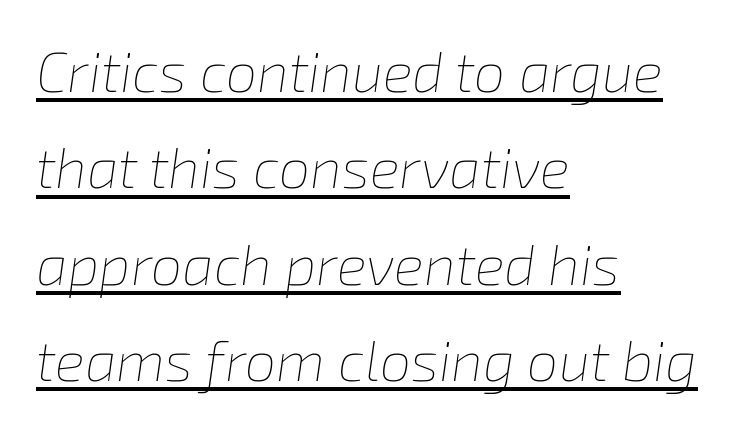
The image shows 56 px thin type, italic (leaning right); set left-aligned, line spacing 1.72x, normal letter spacing, underlined; low stroke contrast and a medium x-height.
